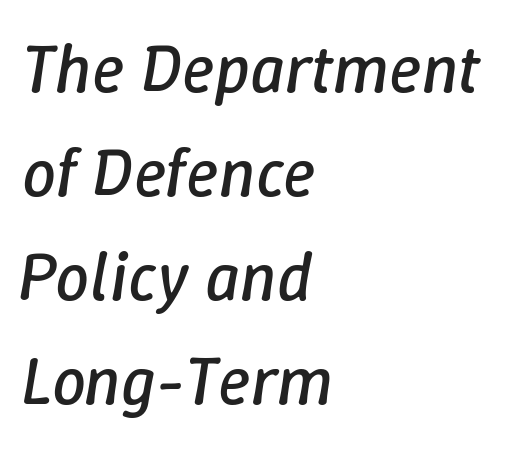
{"italic": "yes", "lean": "right", "slant_degrees": 9, "bold": "no", "weight": "regular", "width": "normal", "stroke_contrast": "low", "x_height": "medium", "monospaced": "no", "underline": "no", "align": "left", "line_spacing": "normal", "line_spacing_ratio": 1.53, "letter_spacing": "normal", "letter_spacing_em": 0.0, "glyph_px": 68}
